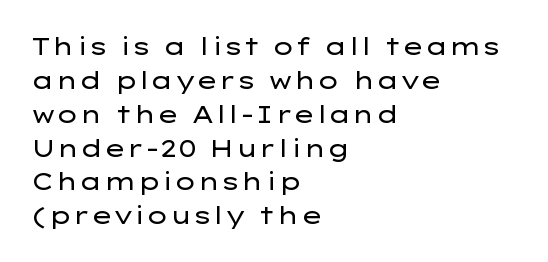
The image shows 24 px text type, upright; set left-aligned, normal line spacing (1.41x), normal letter spacing, not underlined.
